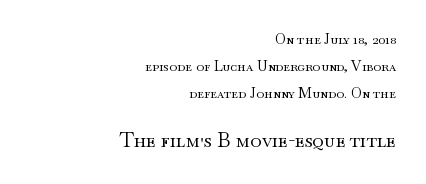
{"italic": "no", "bold": "no", "underline": "no", "align": "right", "line_spacing": "loose", "line_spacing_ratio": 1.94, "letter_spacing": "normal", "letter_spacing_em": 0.0, "larger_block": "second", "size_ratio": 1.43, "glyph_px": 20}
